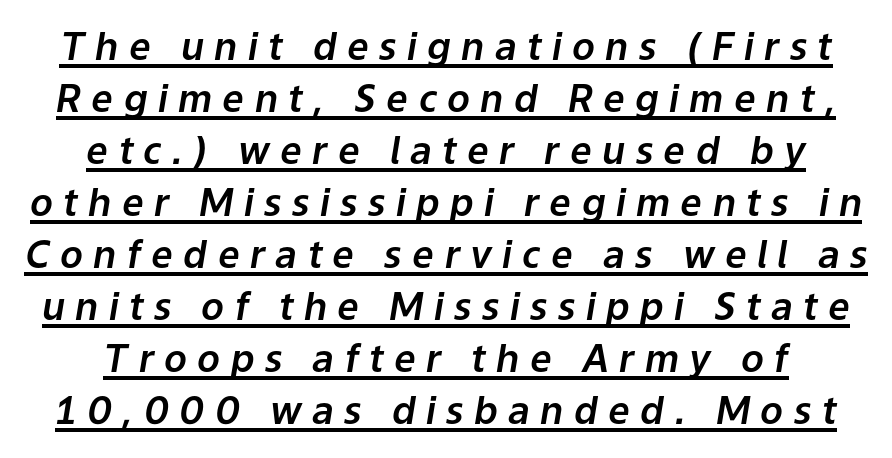
Q: Is the text italic (slanted)? A: Yes, it leans right by about 9 degrees.
Q: Is the text underlined? A: Yes.
Q: Is the spacing between letters normal or unusually wide? A: Unusually wide.
Q: Is the spacing between lines tight, normal or loose? A: Normal.
Q: Width (condensed, normal, or wide)? A: Normal.
Q: Stroke contrast? A: Low.
Q: x-height? A: Medium.
Q: Monospaced? A: No.
